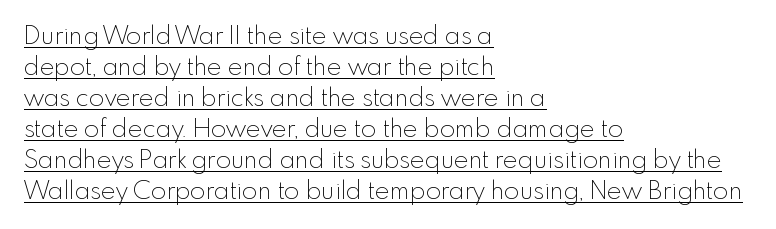
{"italic": "no", "bold": "no", "underline": "yes", "align": "left", "line_spacing_ratio": 1.24, "letter_spacing": "normal", "letter_spacing_em": 0.0, "glyph_px": 25}
